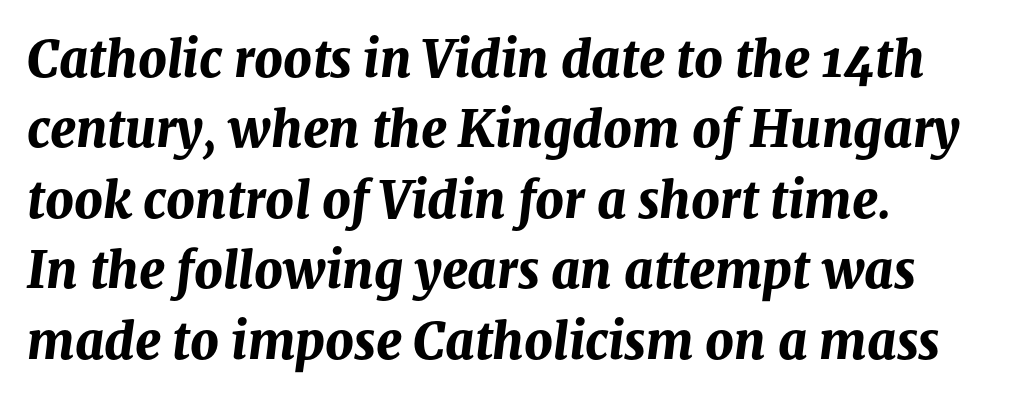
{"italic": "yes", "lean": "right", "slant_degrees": 8, "bold": "yes", "weight": "bold", "width": "normal", "stroke_contrast": "medium", "x_height": "medium", "monospaced": "no", "underline": "no", "align": "left", "line_spacing": "normal", "line_spacing_ratio": 1.41, "letter_spacing": "normal", "letter_spacing_em": 0.0, "glyph_px": 50}
